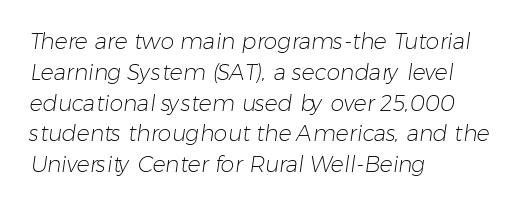
Glance below the letters and you will spot only blank space. Vertical spacing — default. Spacing between characters is what you'd get straight out of the box. Does the copy run flush right? No — it runs flush left. The typeface has the unassuming heft of standard copy or less.
